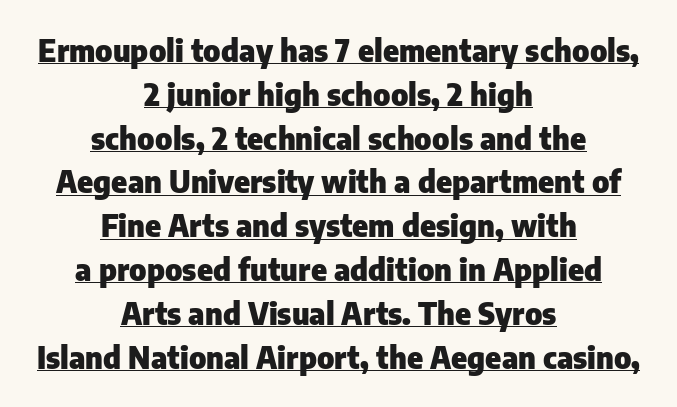
Q: Is the text bold? A: Yes.
Q: Is the text italic (slanted)? A: No, it is upright.
Q: Is the typeface a serif or a sans-serif typeface? A: Sans-serif.
Q: Is the text underlined? A: Yes.
Q: How is the paragraph aligned? A: Centered.
Q: Is the spacing between letters normal or unusually wide? A: Normal.
Q: Is the spacing between lines tight, normal or loose? A: Normal.
Q: Width (condensed, normal, or wide)? A: Normal.
Q: Stroke contrast? A: Low.
Q: x-height? A: Medium.
Q: Monospaced? A: No.
